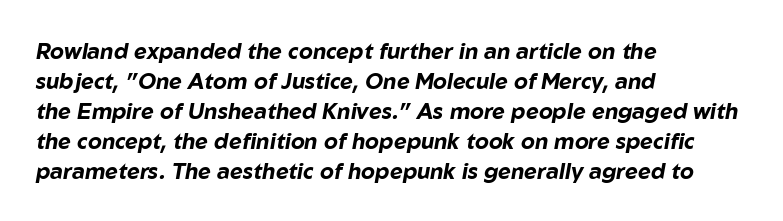
Q: Is the text bold? A: Yes.
Q: Is the text italic (slanted)? A: Yes, it leans right by about 10 degrees.
Q: Is the text underlined? A: No.
Q: How is the paragraph aligned? A: Left-aligned.
Q: Is the spacing between letters normal or unusually wide? A: Normal.
Q: Is the spacing between lines tight, normal or loose? A: Normal.
